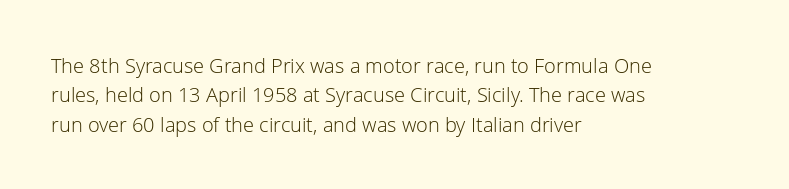
The image shows 20 px text type, upright; set left-aligned, normal line spacing (1.47x), normal letter spacing, not underlined.
